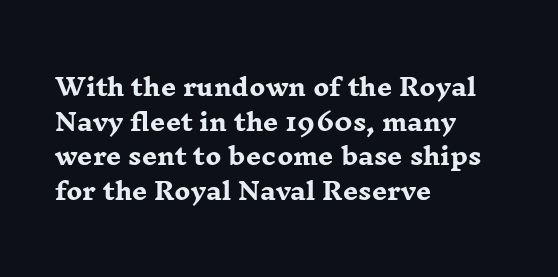
The image shows 24 px bold type, upright; set left-aligned, normal line spacing (1.44x), normal letter spacing, not underlined.
